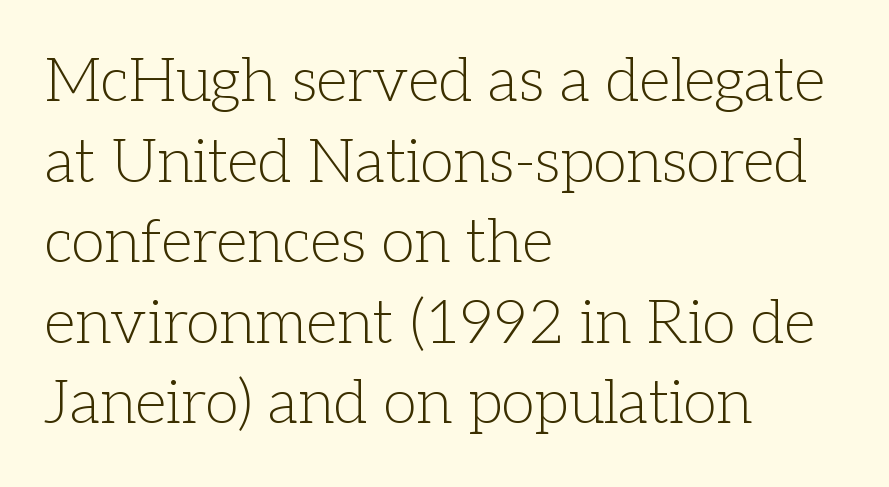
{"serif": "yes", "italic": "no", "bold": "no", "weight": "light", "width": "normal", "stroke_contrast": "low", "x_height": "medium", "monospaced": "no", "underline": "no", "align": "left", "line_spacing": "normal", "line_spacing_ratio": 1.32, "letter_spacing": "normal", "letter_spacing_em": 0.0, "glyph_px": 61}
